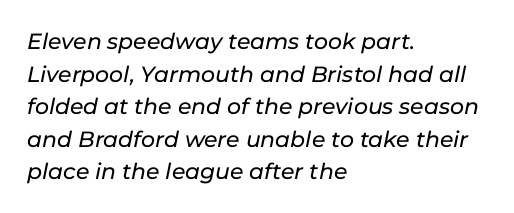
Q: Is the text italic (slanted)? A: Yes, it leans right by about 11 degrees.
Q: Is the text underlined? A: No.
Q: How is the paragraph aligned? A: Left-aligned.
Q: Is the spacing between letters normal or unusually wide? A: Normal.
Q: Is the spacing between lines tight, normal or loose? A: Normal.
